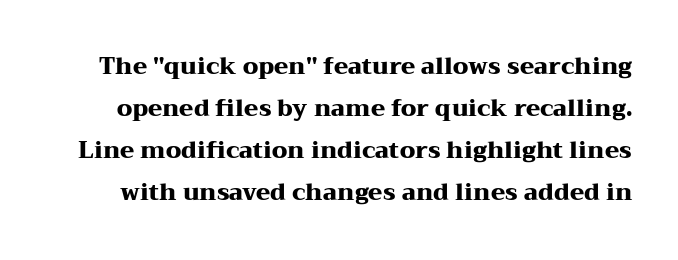
Q: Is the text bold? A: Yes.
Q: Is the text italic (slanted)? A: No, it is upright.
Q: Is the text underlined? A: No.
Q: Is the spacing between letters normal or unusually wide? A: Normal.
